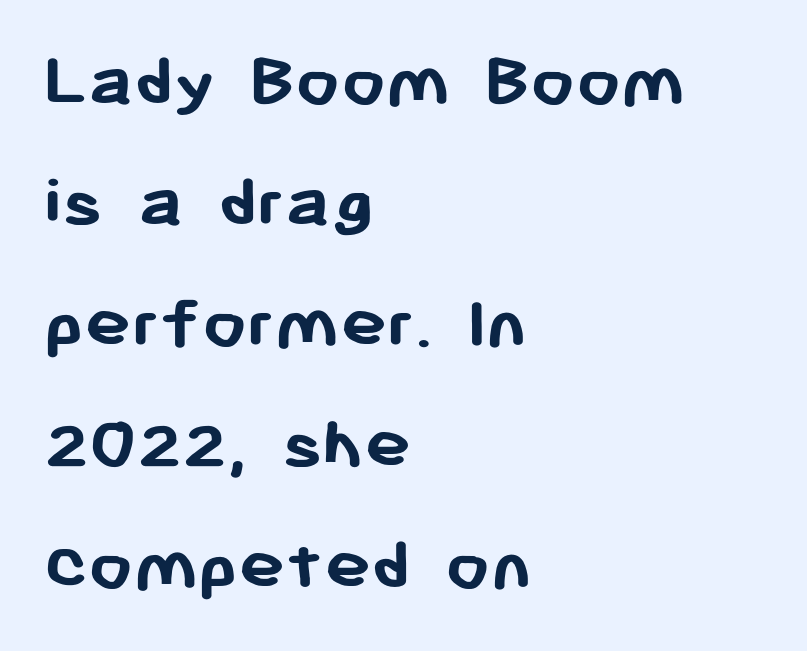
Q: Is the text bold? A: Yes.
Q: Is the text italic (slanted)? A: No, it is upright.
Q: Is the typeface a serif or a sans-serif typeface? A: Sans-serif.
Q: Is the text underlined? A: No.
Q: How is the paragraph aligned? A: Left-aligned.
Q: Is the spacing between letters normal or unusually wide? A: Normal.
Q: Is the spacing between lines tight, normal or loose? A: Normal.
Q: Width (condensed, normal, or wide)? A: Normal.
Q: Stroke contrast? A: Low.
Q: x-height? A: Medium.
Q: Monospaced? A: No.
